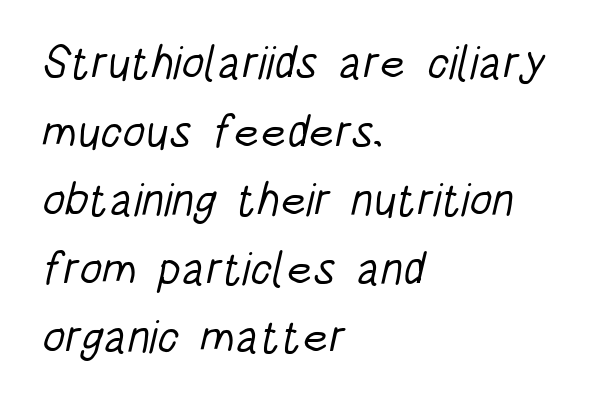
{"serif": "no", "bold": "no", "weight": "light", "width": "condensed", "stroke_contrast": "low", "x_height": "large", "monospaced": "no", "underline": "no", "align": "left", "line_spacing": "normal", "line_spacing_ratio": 1.49, "letter_spacing": "normal", "letter_spacing_em": 0.0, "glyph_px": 46}
